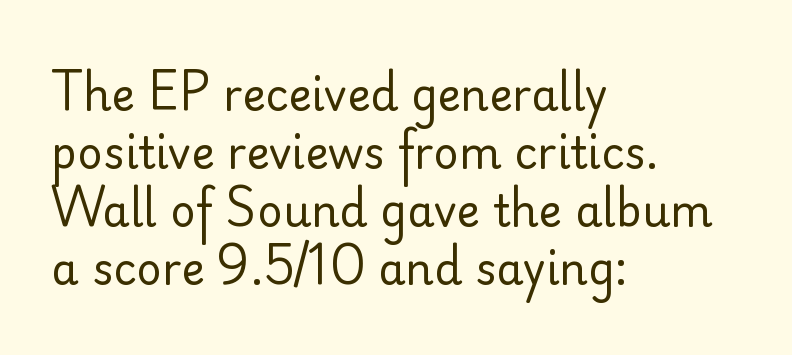
Q: Is the text bold? A: No.
Q: Is the text italic (slanted)? A: No, it is upright.
Q: Is the typeface a serif or a sans-serif typeface? A: Sans-serif.
Q: Is the text underlined? A: No.
Q: How is the paragraph aligned? A: Left-aligned.
Q: Is the spacing between letters normal or unusually wide? A: Normal.
Q: Is the spacing between lines tight, normal or loose? A: Normal.
Q: Width (condensed, normal, or wide)? A: Normal.
Q: Stroke contrast? A: Low.
Q: x-height? A: Small.
Q: Monospaced? A: No.
